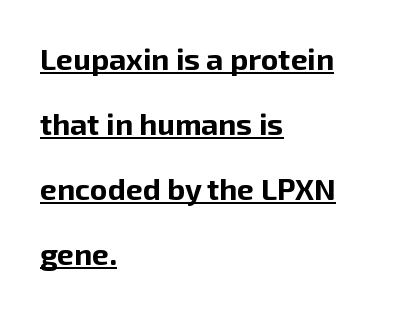
The image shows 30 px bold sans-serif type, upright; set left-aligned, loose line spacing (2.17x), normal letter spacing, underlined; low stroke contrast and a medium x-height.
